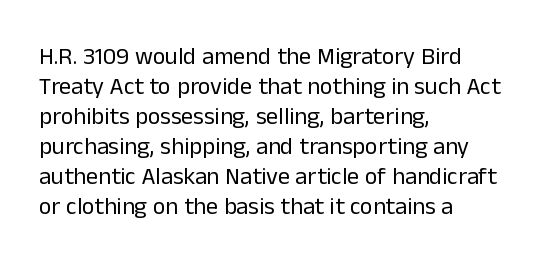
Q: Is the text bold? A: No.
Q: Is the text italic (slanted)? A: No, it is upright.
Q: Is the text underlined? A: No.
Q: How is the paragraph aligned? A: Left-aligned.
Q: Is the spacing between letters normal or unusually wide? A: Normal.
Q: Is the spacing between lines tight, normal or loose? A: Normal.
